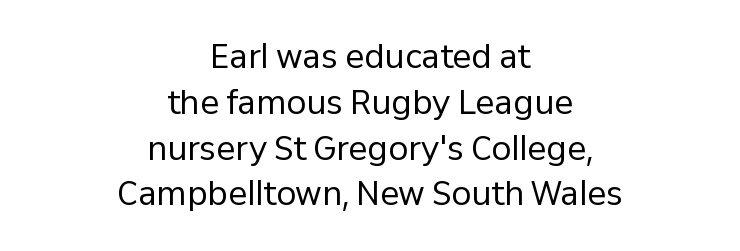
{"serif": "no", "italic": "no", "bold": "no", "weight": "regular", "width": "normal", "stroke_contrast": "low", "x_height": "medium", "monospaced": "no", "underline": "no", "align": "center", "line_spacing": "normal", "line_spacing_ratio": 1.43, "letter_spacing": "normal", "letter_spacing_em": 0.0, "glyph_px": 32}
